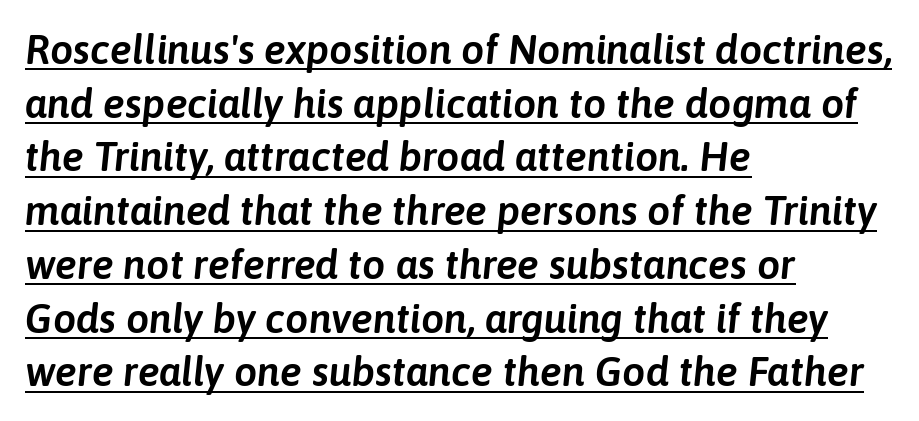
Q: Is the text italic (slanted)? A: Yes, it leans right by about 6 degrees.
Q: Is the text underlined? A: Yes.
Q: How is the paragraph aligned? A: Left-aligned.
Q: Is the spacing between letters normal or unusually wide? A: Normal.
Q: Is the spacing between lines tight, normal or loose? A: Normal.
Q: Width (condensed, normal, or wide)? A: Normal.
Q: Stroke contrast? A: Low.
Q: x-height? A: Medium.
Q: Monospaced? A: No.
